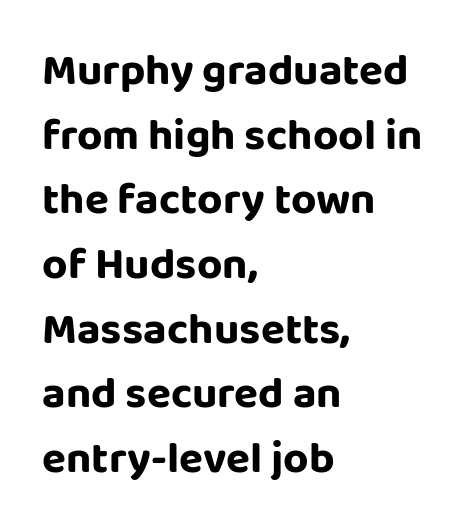
{"serif": "no", "italic": "no", "width": "normal", "stroke_contrast": "low", "x_height": "large", "monospaced": "no", "underline": "no", "align": "left", "line_spacing": "normal", "line_spacing_ratio": 1.47, "letter_spacing": "normal", "letter_spacing_em": 0.0, "glyph_px": 44}
